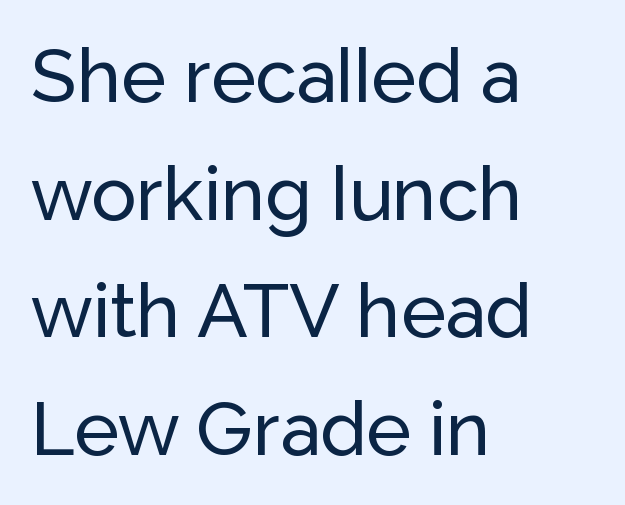
The line texture is even and compact thanks to regular tracking. These lines are set flush left with a ragged right edge. Clear beneath every line of the passage. Notice how the stems are strictly vertical — no italics here.
